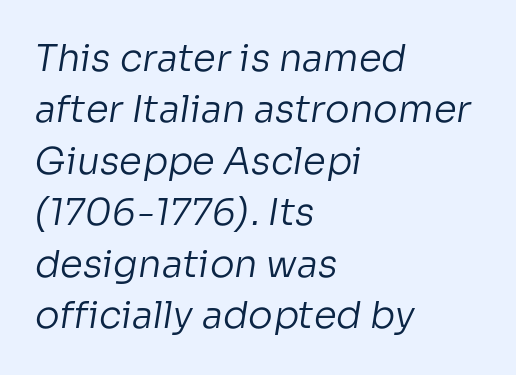
This block has exactly the height ordinary leading produces. Bold? No — there's no thickening of the strokes. Is this a fixed-width face? No — the glyphs have proportional, varying widths. How are the letters spaced? Ordinarily, with no added tracking. Honestly, there is no underline to notice here at all. Is this a sans? Yes — the strokes have no serifs.
